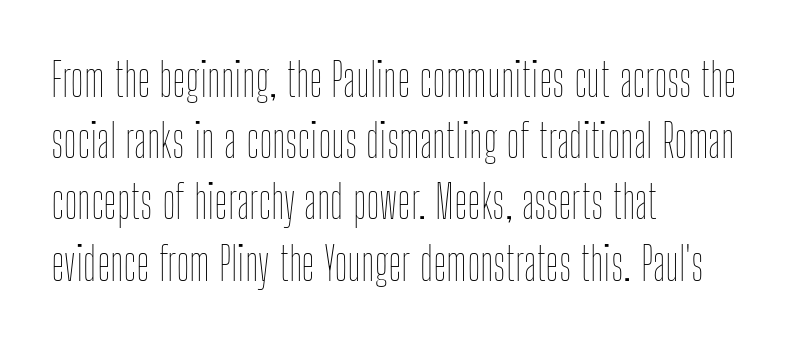
Q: Is the text bold? A: No.
Q: Is the text italic (slanted)? A: No, it is upright.
Q: Is the text underlined? A: No.
Q: How is the paragraph aligned? A: Left-aligned.
Q: Is the spacing between letters normal or unusually wide? A: Normal.
Q: Is the spacing between lines tight, normal or loose? A: Normal.
Q: Width (condensed, normal, or wide)? A: Condensed.
Q: Stroke contrast? A: Low.
Q: x-height? A: Medium.
Q: Monospaced? A: No.
